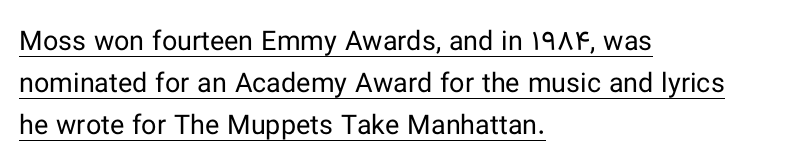
The image shows 27 px text type, upright; set left-aligned, normal line spacing (1.55x), normal letter spacing, underlined.
